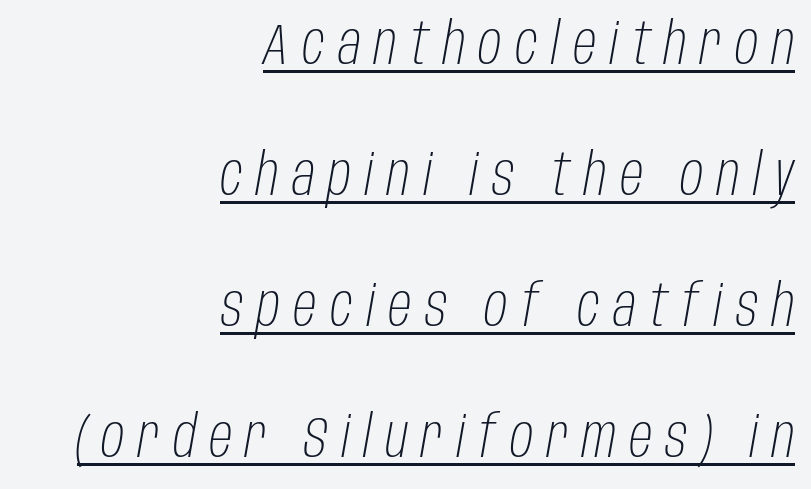
Q: Is the text bold? A: No.
Q: Is the text italic (slanted)? A: Yes, it leans right by about 10 degrees.
Q: Is the text underlined? A: Yes.
Q: How is the paragraph aligned? A: Right-aligned.
Q: Is the spacing between letters normal or unusually wide? A: Unusually wide.
Q: Is the spacing between lines tight, normal or loose? A: Loose.
Q: Width (condensed, normal, or wide)? A: Condensed.
Q: Stroke contrast? A: Low.
Q: x-height? A: Large.
Q: Monospaced? A: No.
